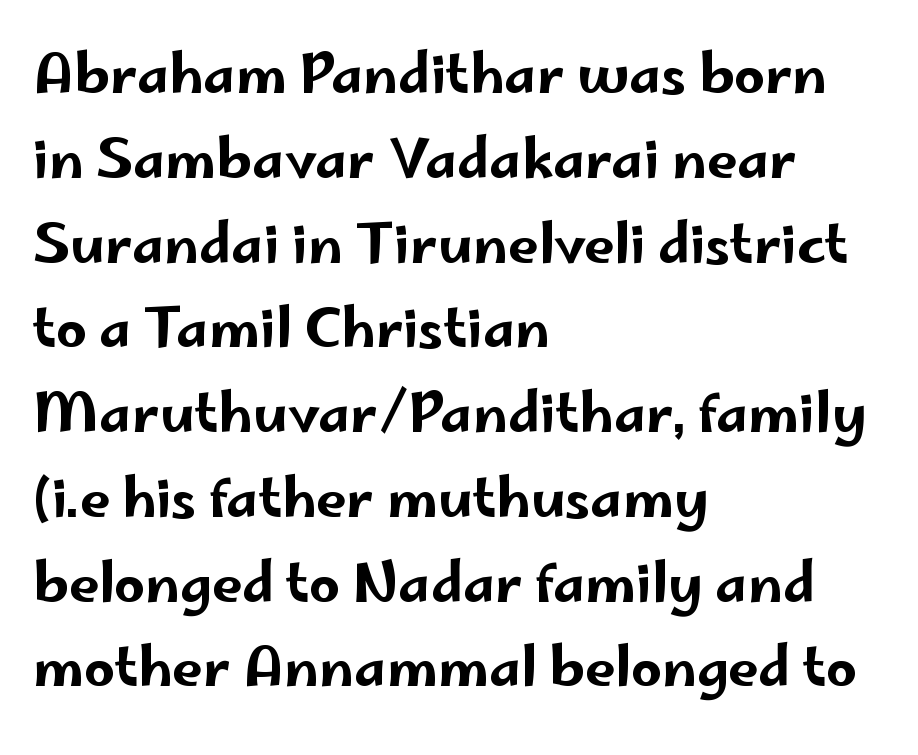
The image shows 54 px wide sans-serif type, upright; set left-aligned, normal line spacing (1.57x), normal letter spacing, not underlined; low stroke contrast and a small x-height.
